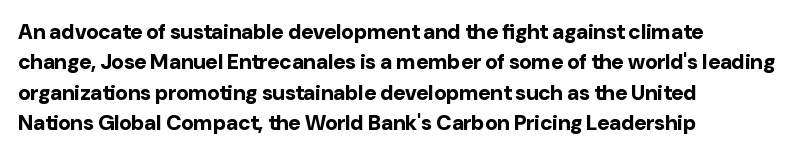
{"italic": "no", "bold": "yes", "underline": "no", "align": "left", "line_spacing": "normal", "line_spacing_ratio": 1.45, "letter_spacing": "normal", "letter_spacing_em": 0.0, "glyph_px": 21}
